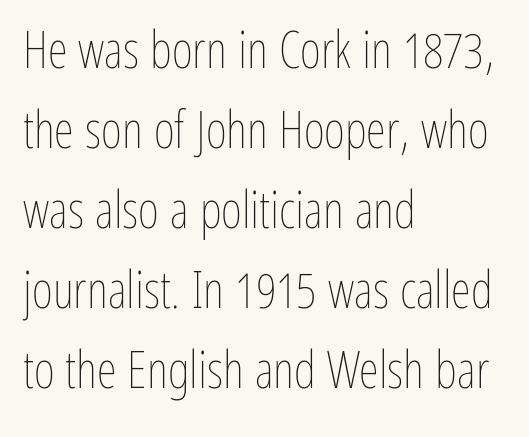
Q: Is the text bold? A: No.
Q: Is the text italic (slanted)? A: No, it is upright.
Q: Is the text underlined? A: No.
Q: How is the paragraph aligned? A: Left-aligned.
Q: Is the spacing between letters normal or unusually wide? A: Normal.
Q: Is the spacing between lines tight, normal or loose? A: Normal.
Q: Width (condensed, normal, or wide)? A: Condensed.
Q: Stroke contrast? A: Low.
Q: x-height? A: Medium.
Q: Monospaced? A: No.
